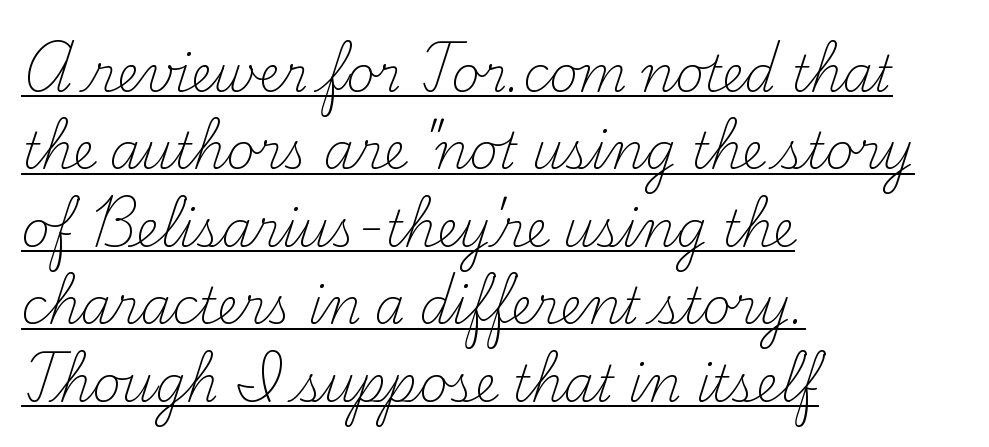
The paragraph shown leans on its left margin. The passage shown is typed in a proportional face where columns would drift. Letters have the restrained weight of plain body copy at most. A continuous stroke trails under the words, as in a hyperlink. The passage shown has conventional tracking throughout.
